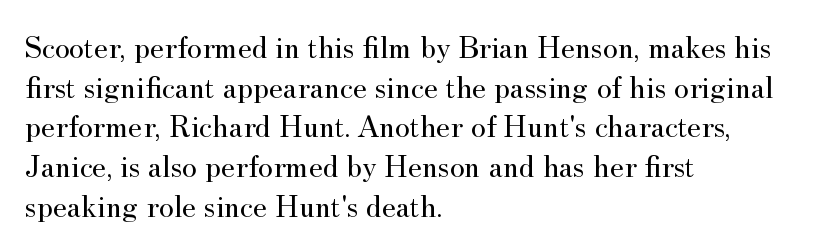
The rag falls on the right side of this text block. Decoration check: the copy has no underline. Is this a fixed-width face? No — the glyphs have proportional, varying widths. No extra tracking has been applied to these lines.
